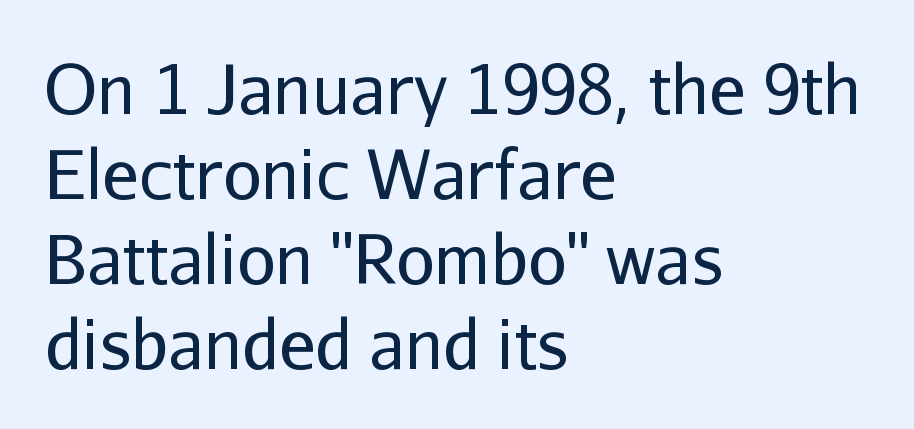
Q: Is the text bold? A: No.
Q: Is the text italic (slanted)? A: No, it is upright.
Q: Is the typeface a serif or a sans-serif typeface? A: Sans-serif.
Q: Is the text underlined? A: No.
Q: How is the paragraph aligned? A: Left-aligned.
Q: Is the spacing between letters normal or unusually wide? A: Normal.
Q: Is the spacing between lines tight, normal or loose? A: Normal.
Q: Width (condensed, normal, or wide)? A: Normal.
Q: Stroke contrast? A: Low.
Q: x-height? A: Medium.
Q: Monospaced? A: No.
